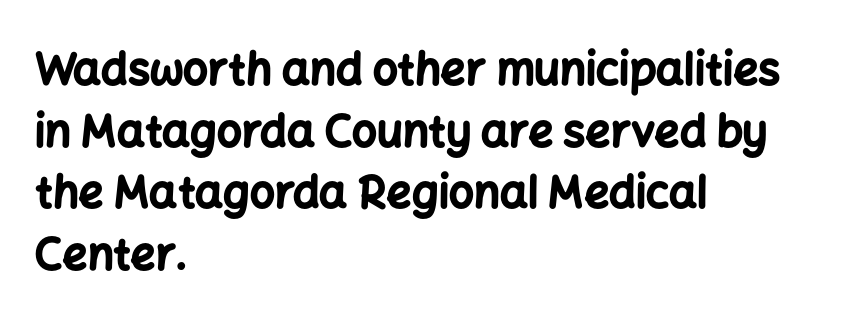
{"serif": "no", "italic": "no", "bold": "yes", "weight": "bold", "width": "normal", "stroke_contrast": "low", "x_height": "medium", "monospaced": "no", "underline": "no", "align": "left", "line_spacing": "normal", "line_spacing_ratio": 1.4, "letter_spacing": "normal", "letter_spacing_em": 0.0, "glyph_px": 44}
